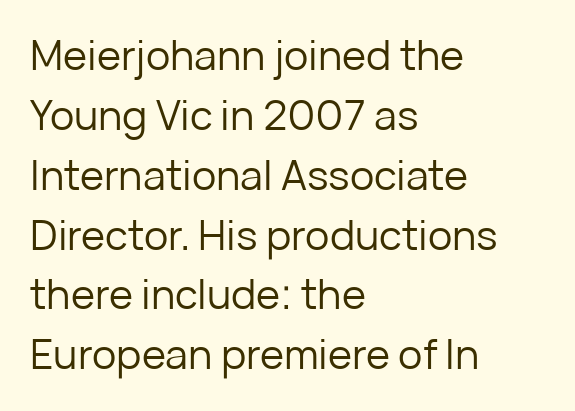
{"serif": "no", "italic": "no", "bold": "no", "weight": "regular", "width": "normal", "stroke_contrast": "low", "x_height": "medium", "monospaced": "no", "underline": "no", "align": "left", "line_spacing": "normal", "line_spacing_ratio": 1.46, "letter_spacing": "normal", "letter_spacing_em": 0.0, "glyph_px": 41}
